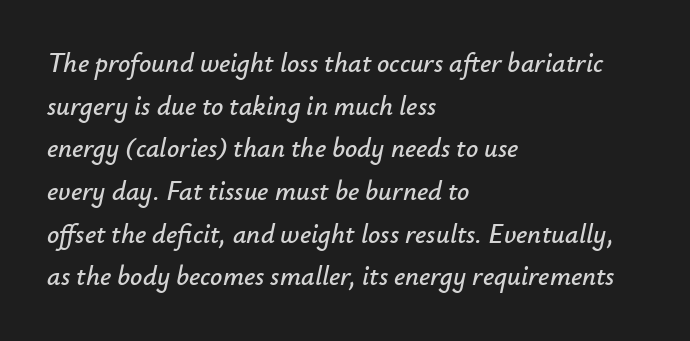
The image shows 27 px text type, italic (leaning right); set left-aligned, normal line spacing (1.58x), normal letter spacing, not underlined.
